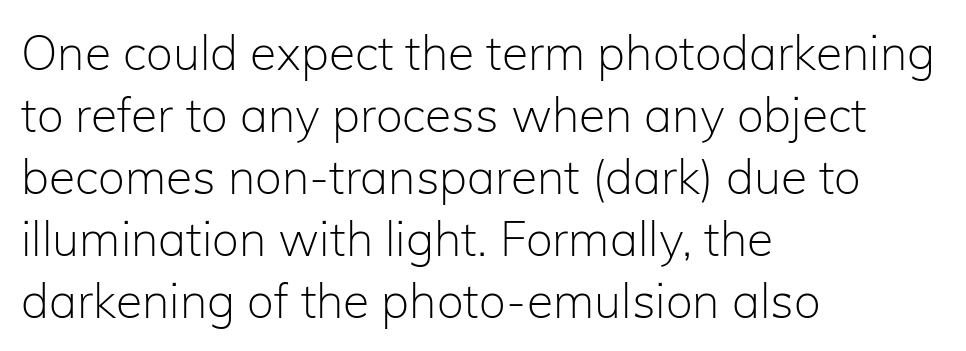
{"serif": "no", "italic": "no", "bold": "no", "weight": "light", "width": "normal", "stroke_contrast": "low", "x_height": "medium", "monospaced": "no", "underline": "no", "align": "left", "line_spacing": "normal", "line_spacing_ratio": 1.29, "letter_spacing": "normal", "letter_spacing_em": 0.0, "glyph_px": 48}
